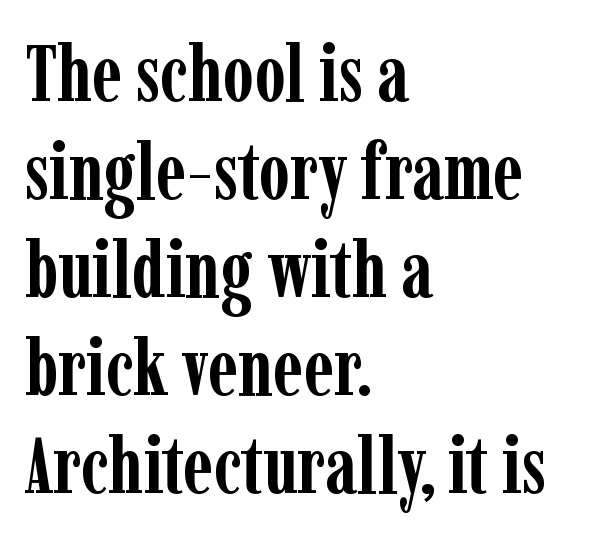
The glyphs in this specimen are seriffed. The letters advance in unequal steps, a hallmark of proportional type. The specimen reads as upright at a glance. A typesetter would call this zero additional tracking. The words here are not underlined.
